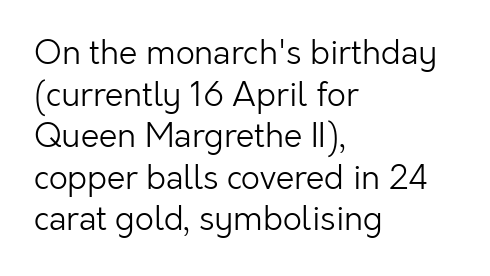
{"serif": "no", "italic": "no", "bold": "no", "weight": "light", "width": "normal", "stroke_contrast": "low", "x_height": "medium", "monospaced": "no", "underline": "no", "align": "left", "line_spacing": "normal", "line_spacing_ratio": 1.26, "letter_spacing": "normal", "letter_spacing_em": 0.0, "glyph_px": 33}
